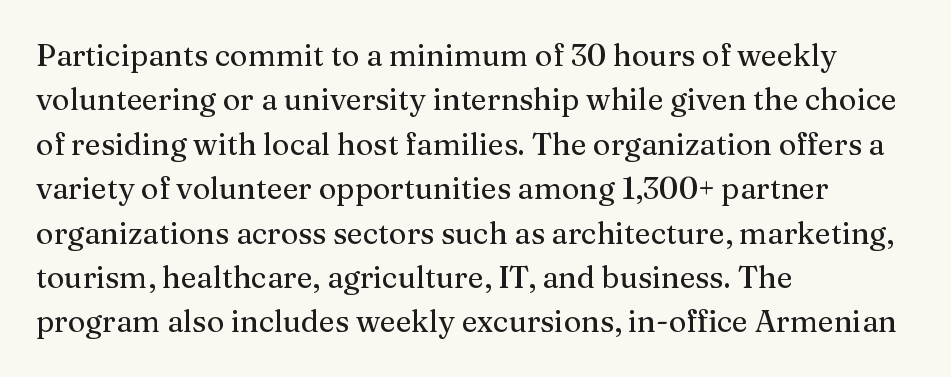
{"serif": "yes", "italic": "no", "width": "normal", "stroke_contrast": "medium", "x_height": "medium", "monospaced": "no", "underline": "no", "align": "left", "line_spacing": "normal", "line_spacing_ratio": 1.48, "letter_spacing": "normal", "letter_spacing_em": 0.0, "glyph_px": 30}
